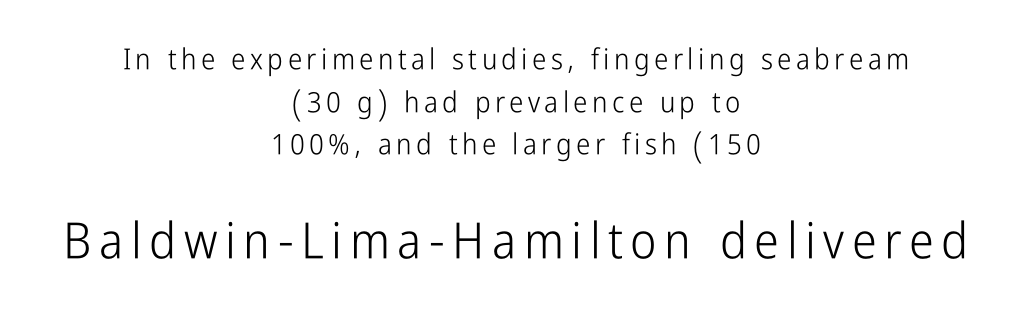
Q: Is the text bold? A: No.
Q: Is the text italic (slanted)? A: No, it is upright.
Q: Is the typeface a serif or a sans-serif typeface? A: Sans-serif.
Q: Is the text underlined? A: No.
Q: How is the paragraph aligned? A: Centered.
Q: Is the spacing between lines tight, normal or loose? A: Normal.
Q: Which block of text is set in a larger size, the first (top) or the second (bottom)? A: The second (bottom) one.
Q: Width (condensed, normal, or wide)? A: Condensed.
Q: Stroke contrast? A: Low.
Q: x-height? A: Medium.
Q: Monospaced? A: No.
